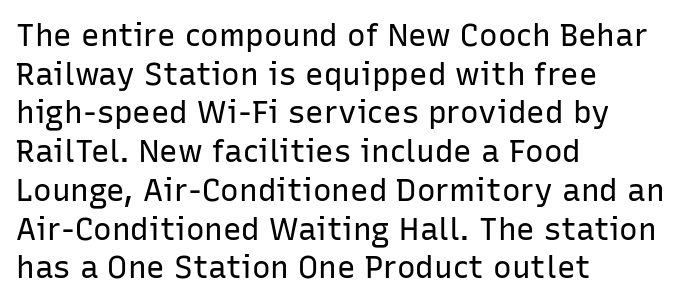
The image shows 31 px regular-weight sans-serif type, upright; set left-aligned, normal line spacing (1.25x), normal letter spacing, not underlined; low stroke contrast and a medium x-height.
